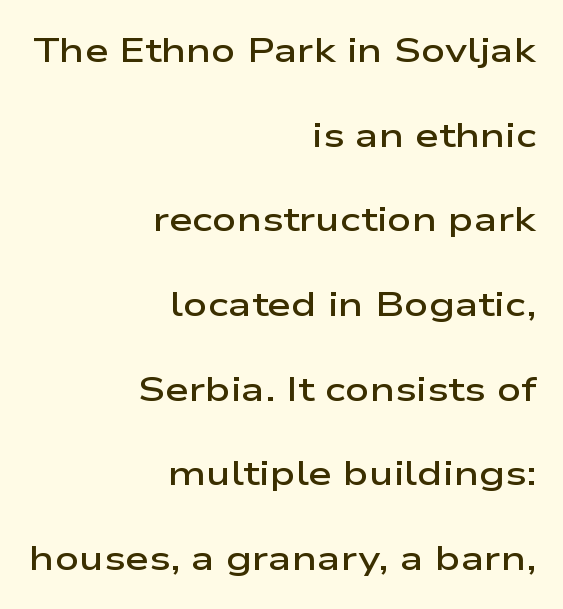
Q: Is the text bold? A: Semi-bold.
Q: Is the text italic (slanted)? A: No, it is upright.
Q: Is the typeface a serif or a sans-serif typeface? A: Sans-serif.
Q: Is the text underlined? A: No.
Q: How is the paragraph aligned? A: Right-aligned.
Q: Is the spacing between letters normal or unusually wide? A: Normal.
Q: Is the spacing between lines tight, normal or loose? A: Loose.
Q: Width (condensed, normal, or wide)? A: Wide.
Q: Stroke contrast? A: Low.
Q: x-height? A: Medium.
Q: Monospaced? A: No.
